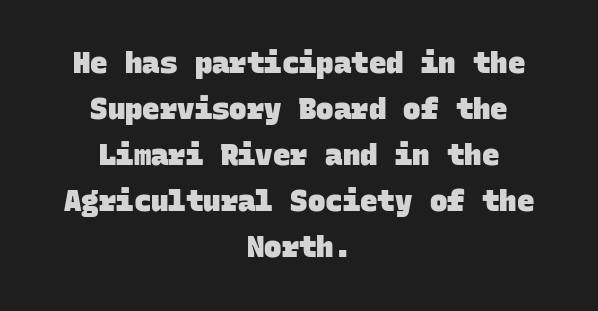
{"serif": "no", "bold": "yes", "weight": "heavy", "width": "normal", "stroke_contrast": "low", "x_height": "large", "monospaced": "yes", "underline": "no", "align": "center", "line_spacing": "normal", "line_spacing_ratio": 1.59, "letter_spacing": "normal", "letter_spacing_em": 0.0, "glyph_px": 29}
